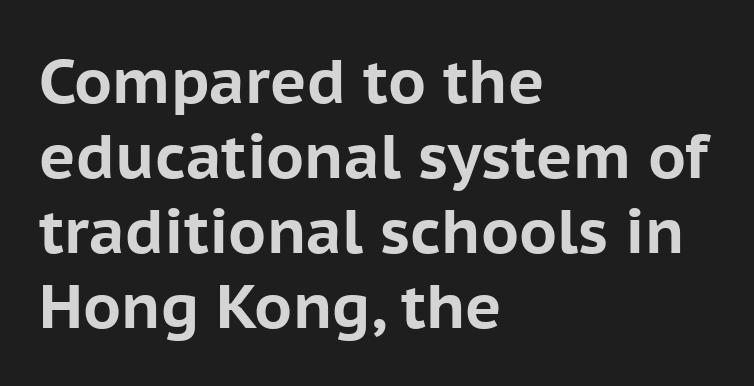
{"serif": "no", "italic": "no", "bold": "yes", "weight": "bold", "width": "normal", "stroke_contrast": "low", "x_height": "medium", "monospaced": "no", "underline": "no", "align": "left", "line_spacing_ratio": 1.21, "letter_spacing": "normal", "letter_spacing_em": 0.0, "glyph_px": 62}
